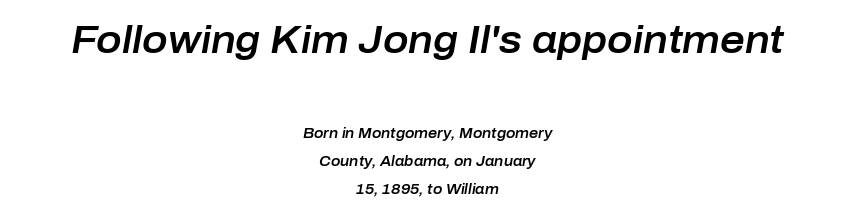
Short note: letters normally spaced. Reading down the block, each line starts at a different indent, mirrored at its end. The rendering shrinks the type as you move from the upper chunk to the lower. Spacing verdict: proportional, widths tailored to each character. When letters slant like this, we call the style italic.
